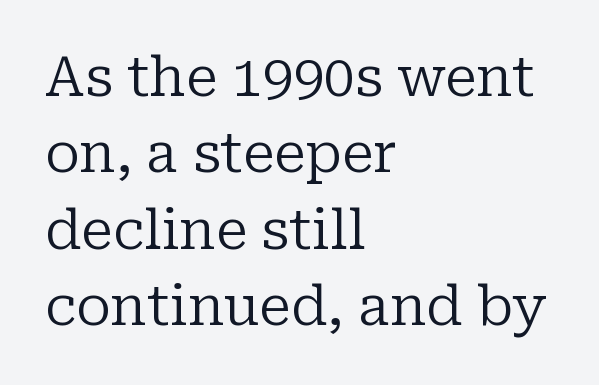
Q: Is the text bold? A: No.
Q: Is the text italic (slanted)? A: No, it is upright.
Q: Is the typeface a serif or a sans-serif typeface? A: Serif.
Q: Is the text underlined? A: No.
Q: How is the paragraph aligned? A: Left-aligned.
Q: Is the spacing between letters normal or unusually wide? A: Normal.
Q: Is the spacing between lines tight, normal or loose? A: Normal.
Q: Width (condensed, normal, or wide)? A: Normal.
Q: Stroke contrast? A: Low.
Q: x-height? A: Medium.
Q: Monospaced? A: No.
